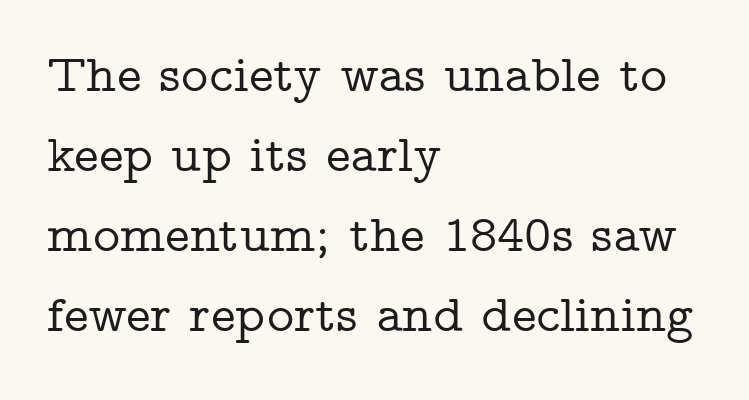
The passage shown is typed in a proportional face where columns would drift. A typesetter would call this leading conventional body-copy spacing. Observe the serifs anchoring each vertical stroke in this sample. One-word summary of the alignment: left. Tracking value appears to be zero — textbook default spacing. Beneath every word, the page is bare.
